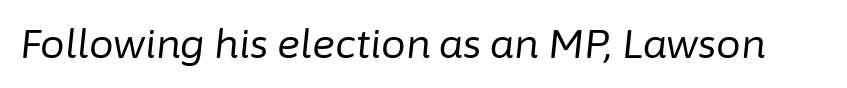
Q: Is the text bold? A: No.
Q: Is the text italic (slanted)? A: Yes, it leans right by about 6 degrees.
Q: Is the text underlined? A: No.
Q: Is the spacing between letters normal or unusually wide? A: Normal.
Q: Width (condensed, normal, or wide)? A: Normal.
Q: Stroke contrast? A: Low.
Q: x-height? A: Medium.
Q: Monospaced? A: No.
